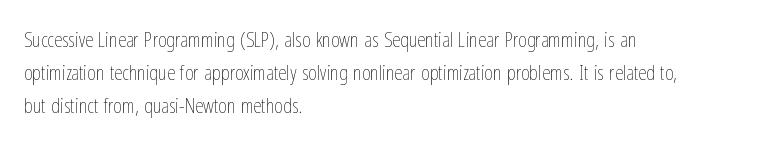
Q: Is the text bold? A: No.
Q: Is the text italic (slanted)? A: No, it is upright.
Q: Is the text underlined? A: No.
Q: How is the paragraph aligned? A: Left-aligned.
Q: Is the spacing between letters normal or unusually wide? A: Normal.
Q: Is the spacing between lines tight, normal or loose? A: Normal.
